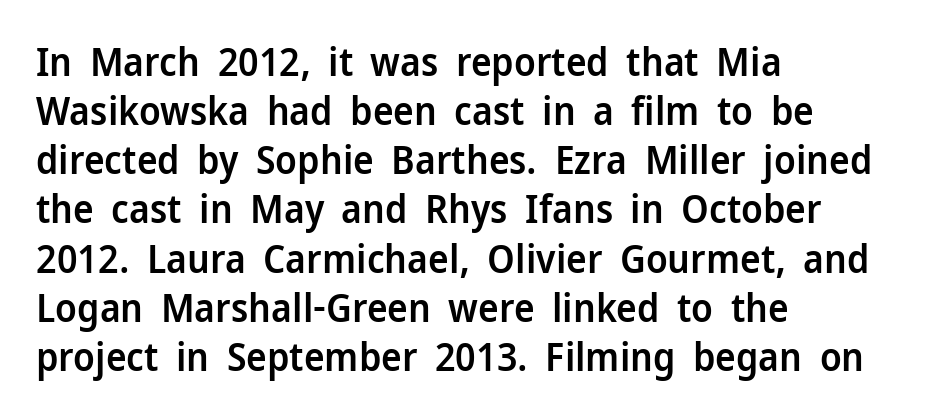
The image shows 39 px semibold sans-serif type, upright; set left-aligned, normal line spacing (1.26x), normal letter spacing, not underlined; low stroke contrast and a medium x-height.
